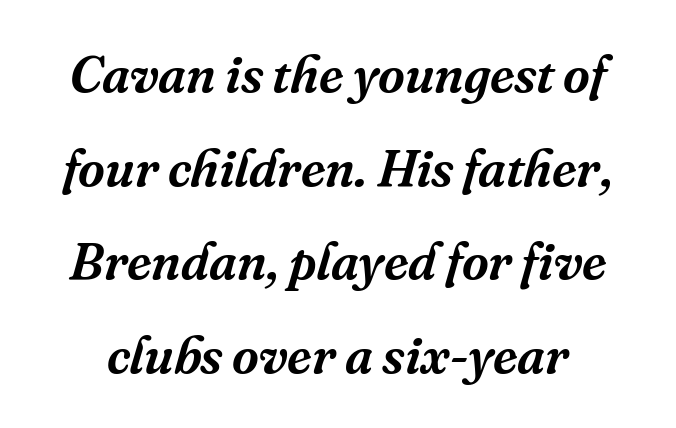
The letters carry serifs — small finishing strokes at the ends of their stems. Each letter keeps its own natural width here, so spacing adapts to shape. Each row of text sits above clean, open space. Students, note that the glyphs here touch the page at normal intervals. The face used here has a pronounced slope to its letters.
